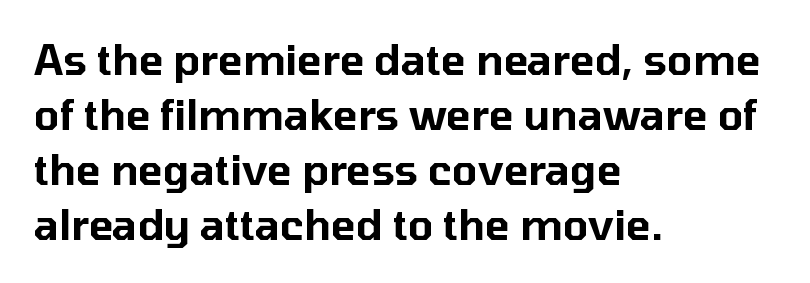
Q: Is the text italic (slanted)? A: No, it is upright.
Q: Is the typeface a serif or a sans-serif typeface? A: Sans-serif.
Q: Is the text underlined? A: No.
Q: How is the paragraph aligned? A: Left-aligned.
Q: Is the spacing between letters normal or unusually wide? A: Normal.
Q: Is the spacing between lines tight, normal or loose? A: Normal.
Q: Width (condensed, normal, or wide)? A: Normal.
Q: Stroke contrast? A: Low.
Q: x-height? A: Medium.
Q: Monospaced? A: No.
